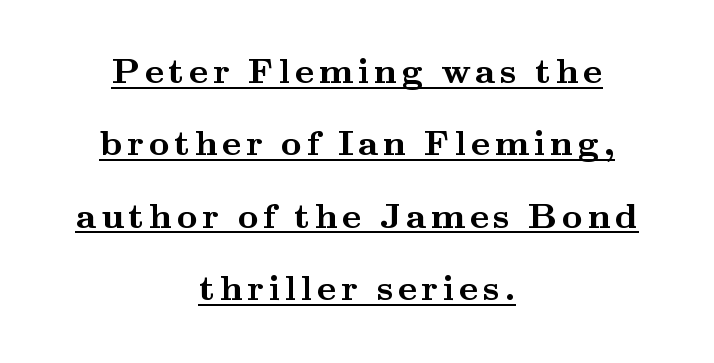
Proportional: the letters do not fall into vertical columns. The paragraph has two soft edges and a firm central axis. The face used here is seriffed, in the tradition of book romans. Typographic density is high because the face is bold. The lettering holds an erect, upright posture throughout. In designer terms, the underline attribute is active on this setting.
